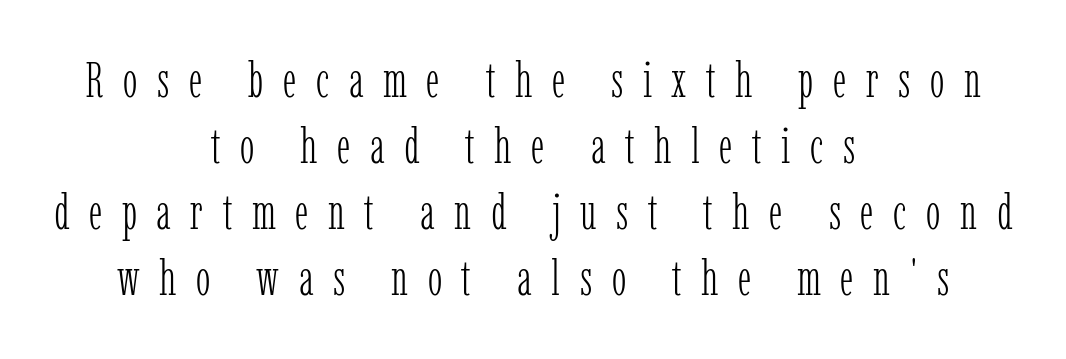
Q: Is the text bold? A: No.
Q: Is the text italic (slanted)? A: No, it is upright.
Q: Is the typeface a serif or a sans-serif typeface? A: Serif.
Q: Is the text underlined? A: No.
Q: How is the paragraph aligned? A: Centered.
Q: Is the spacing between letters normal or unusually wide? A: Unusually wide.
Q: Is the spacing between lines tight, normal or loose? A: Normal.
Q: Width (condensed, normal, or wide)? A: Condensed.
Q: Stroke contrast? A: Low.
Q: x-height? A: Medium.
Q: Monospaced? A: No.
